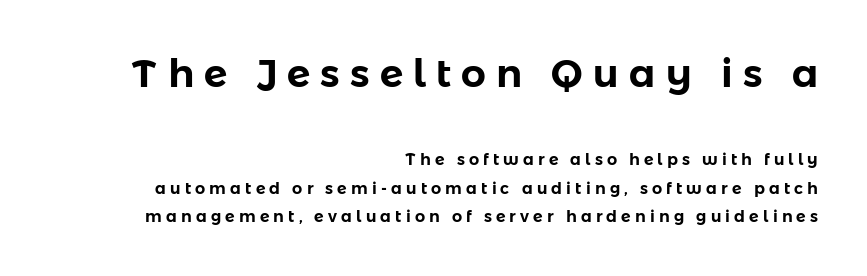
Does the copy run flush right? Yes — the right margin is perfectly even. The initial chunk of copy outweighs the following chunk in type size. These lines are rendered in a variable-pitch font. The axis of the letterforms is exactly vertical.
